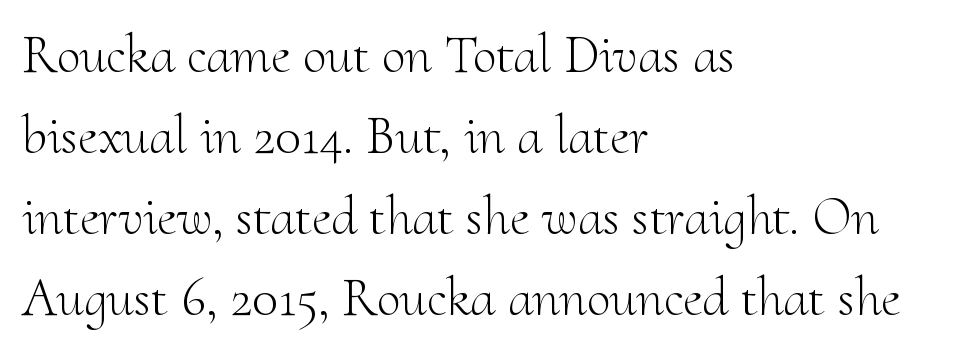
The image shows 54 px light serif type, upright; set left-aligned, normal line spacing (1.5x), normal letter spacing, not underlined; medium stroke contrast and a small x-height.
